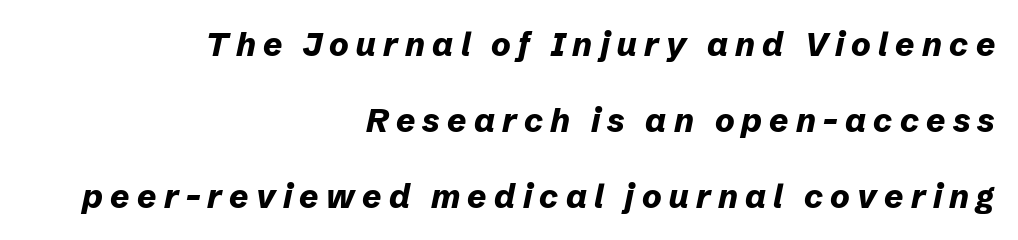
{"italic": "yes", "lean": "right", "slant_degrees": 12, "bold": "yes", "weight": "bold", "width": "normal", "stroke_contrast": "low", "x_height": "medium", "monospaced": "no", "underline": "no", "align": "right", "line_spacing": "loose", "line_spacing_ratio": 2.3, "letter_spacing": "wide", "letter_spacing_em": 0.22, "glyph_px": 33}
